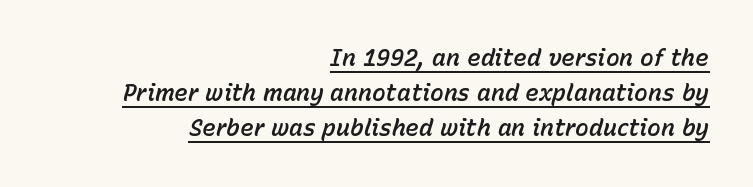
The specimen includes a rule beneath the text block's lines. Honestly, the letter spacing is just normal — you wouldn't notice it. Tall strokes in this sample are angled rather than plumb. How would I describe the line gaps? Plain and ordinary.
